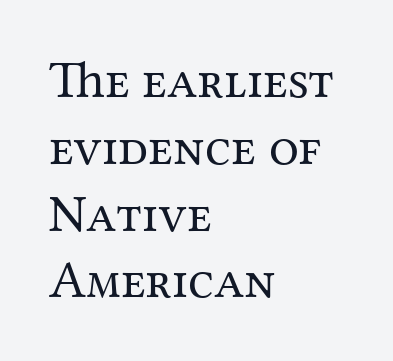
{"serif": "yes", "italic": "no", "bold": "no", "weight": "regular", "width": "normal", "stroke_contrast": "medium", "x_height": "medium", "monospaced": "no", "underline": "no", "align": "left", "line_spacing": "normal", "line_spacing_ratio": 1.26, "letter_spacing": "normal", "letter_spacing_em": 0.0, "glyph_px": 53}
